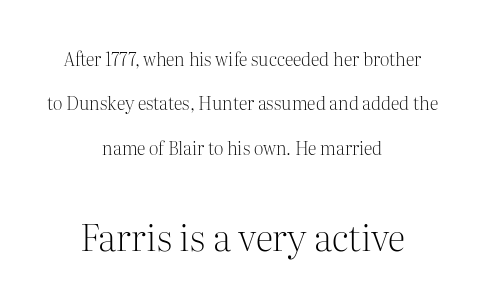
The image shows 37 px light serif type, upright; set centered, loose line spacing (2.47x), normal letter spacing, not underlined; the second (bottom) block is 2.06x larger; medium stroke contrast and a medium x-height.
